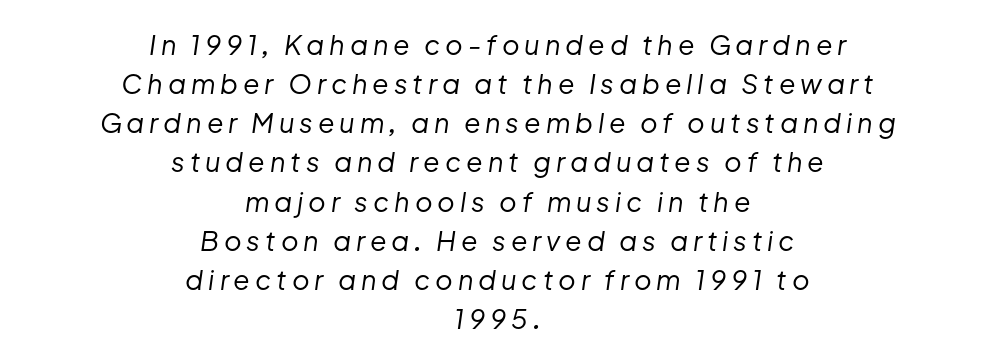
Q: Is the text bold? A: No.
Q: Is the text italic (slanted)? A: Yes, it leans right by about 8 degrees.
Q: Is the text underlined? A: No.
Q: How is the paragraph aligned? A: Centered.
Q: Is the spacing between lines tight, normal or loose? A: Normal.
